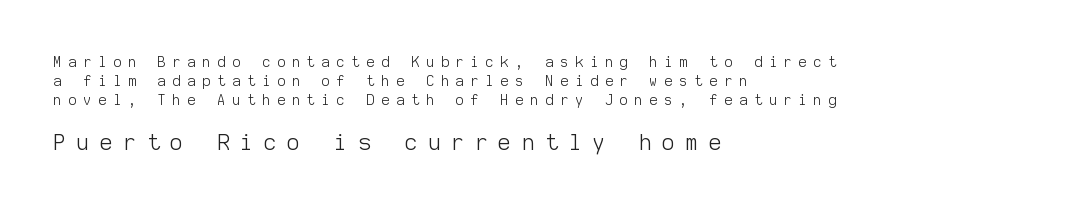
{"italic": "no", "bold": "no", "underline": "no", "align": "left", "line_spacing": "normal", "line_spacing_ratio": 1.36, "letter_spacing": "wide", "letter_spacing_em": 0.49, "larger_block": "second", "size_ratio": 1.57, "glyph_px": 22}
